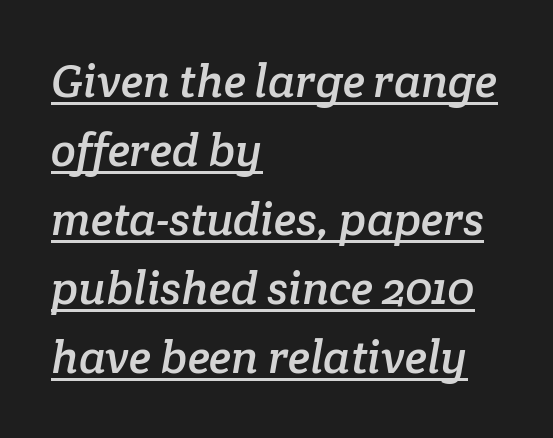
Q: Is the typeface a serif or a sans-serif typeface? A: Serif.
Q: Is the text underlined? A: Yes.
Q: How is the paragraph aligned? A: Left-aligned.
Q: Is the spacing between letters normal or unusually wide? A: Normal.
Q: Is the spacing between lines tight, normal or loose? A: Normal.
Q: Width (condensed, normal, or wide)? A: Normal.
Q: Stroke contrast? A: Low.
Q: x-height? A: Medium.
Q: Monospaced? A: No.
